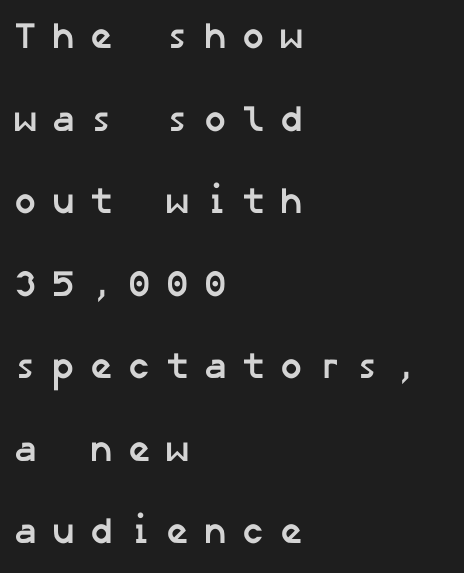
Underline: absent. Notice how the passage keeps a crisp vertical edge on the left only. Each new line begins a long way beneath the previous one. Display-style spreading of the glyphs; the letterfit is very open.
